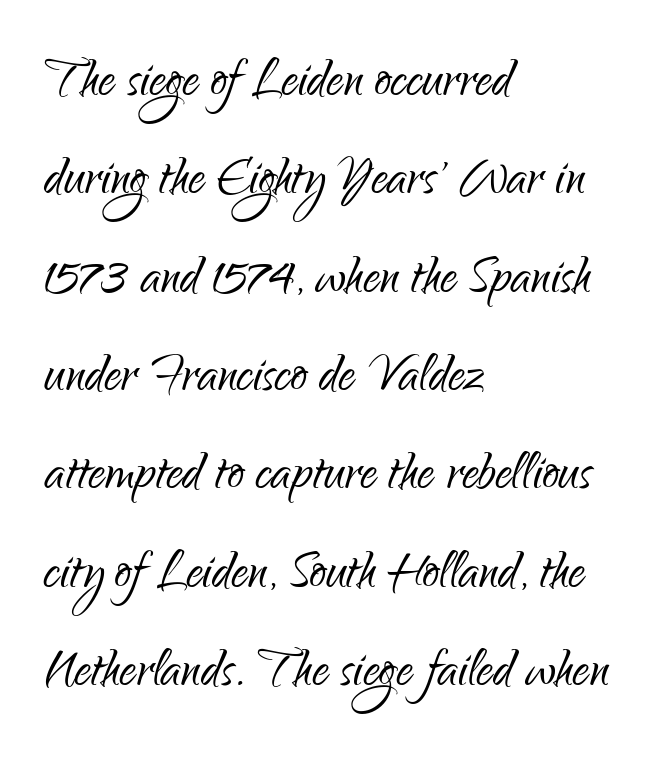
The image shows 66 px light, condensed sans-serif type; set left-aligned, normal line spacing (1.49x), normal letter spacing, not underlined; low stroke contrast and a small x-height.
